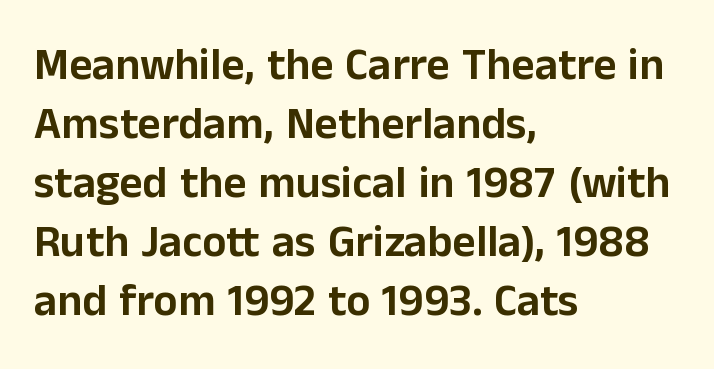
{"serif": "no", "italic": "no", "width": "normal", "stroke_contrast": "low", "x_height": "medium", "monospaced": "no", "underline": "no", "align": "left", "line_spacing": "normal", "line_spacing_ratio": 1.31, "letter_spacing": "normal", "letter_spacing_em": 0.0, "glyph_px": 45}
